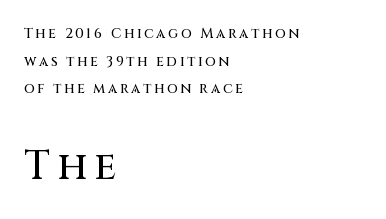
The image shows 40 px sans-serif type, upright; set left-aligned, loose line spacing (1.98x), not underlined; the second (bottom) block is 2.86x larger; medium stroke contrast and a large x-height.
